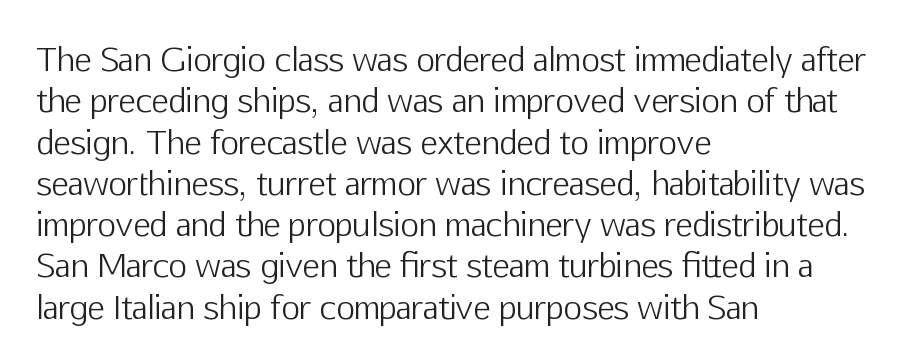
The image shows 32 px light sans-serif type, upright; set left-aligned, normal line spacing (1.29x), normal letter spacing, not underlined; low stroke contrast and a medium x-height.
